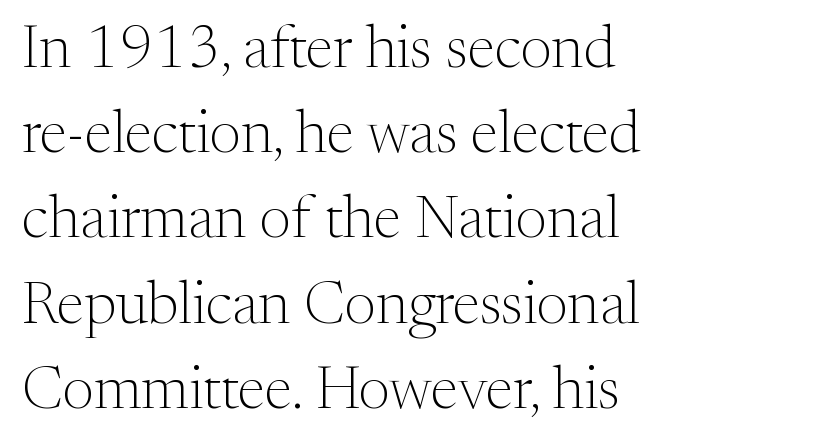
These lines keep a tight, regular rhythm from letter to letter. In CSS terms this would be text-align: left. The rendering shows small feet on the letterforms — a serif design. The area under the type is left untouched. What's the leading like? Ordinary, nothing unusual. Does the lettering tilt? It doesn't — this is upright.
